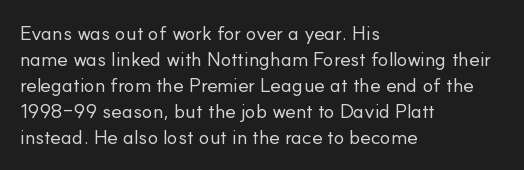
Where is the straight margin? On the left. This sample keeps an unexceptional amount of space between lines. The typesetting does not lean heavy: it is not bold. The gaps between neighbouring characters are ordinary and unremarkable. A clean baseline with only descenders dipping below it.
